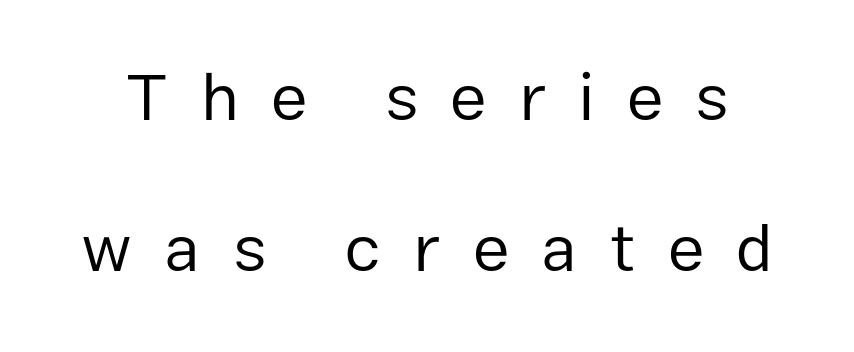
The image shows 67 px regular-weight sans-serif type, upright; set loose line spacing (2.25x), unusually wide letter spacing (+0.48 em), not underlined; low stroke contrast and a medium x-height.
